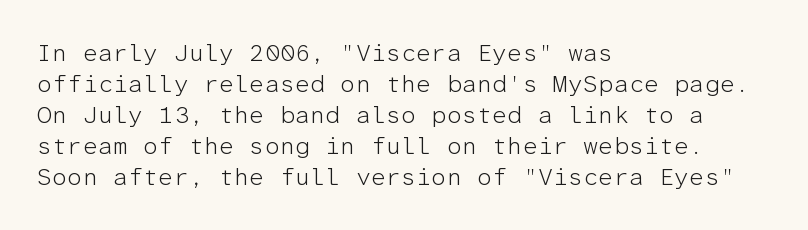
Q: Is the text bold? A: No.
Q: Is the text italic (slanted)? A: No, it is upright.
Q: Is the text underlined? A: No.
Q: How is the paragraph aligned? A: Left-aligned.
Q: Is the spacing between letters normal or unusually wide? A: Normal.
Q: Is the spacing between lines tight, normal or loose? A: Normal.
